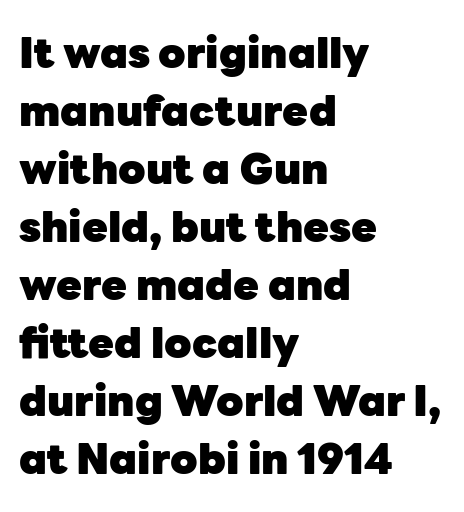
The letters advance in unequal steps, a hallmark of proportional type. Emphasis by weight is at full strength: bold. Characters remain perfectly vertical along every line. Line beginnings align vertically; line endings do not.
